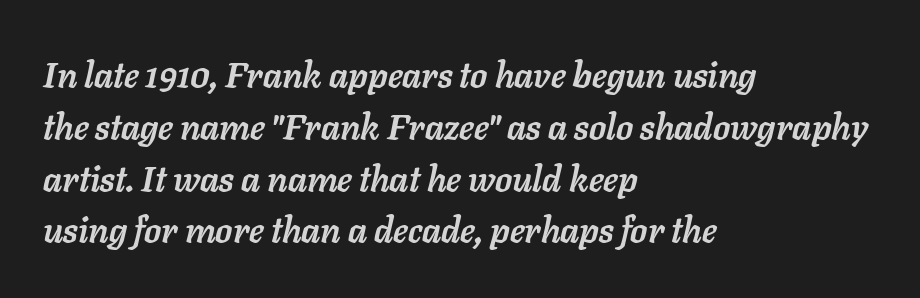
The gap between lines stays unmarked. The glyphs have the mass of a bold cut. The rag falls on the right side of this text block. Honestly, the letter spacing is just normal — you wouldn't notice it. This sample uses an oblique cut, with every glyph tilted off the vertical. Each letter keeps its own natural width here, so spacing adapts to shape.
